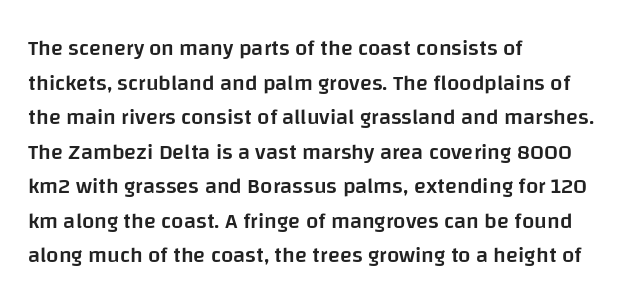
The font's upright variant was chosen for this text. Is the letter spacing exaggerated? No — it looks like the ordinary default. The face used here is a semibold: visibly heavier than regular, lighter than bold. Students, observe: this is what conventionally led text looks like. Every row of glyphs begins at an identical x-position on the left. Words float on clear page, feet unadorned.
